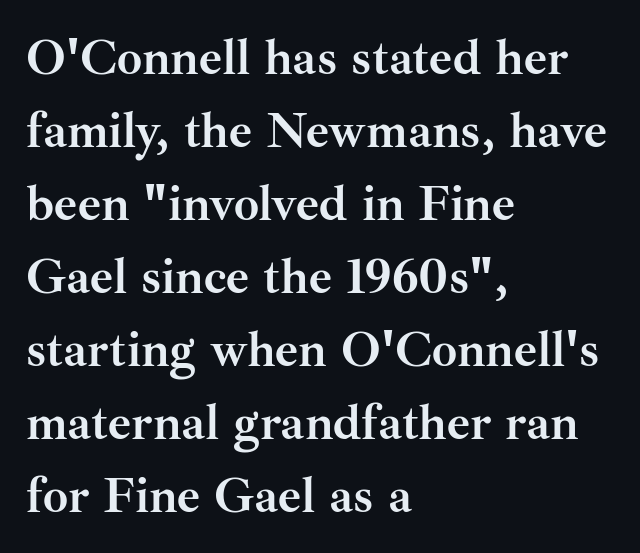
Q: Is the text bold? A: Yes.
Q: Is the text italic (slanted)? A: No, it is upright.
Q: Is the typeface a serif or a sans-serif typeface? A: Serif.
Q: Is the text underlined? A: No.
Q: How is the paragraph aligned? A: Left-aligned.
Q: Is the spacing between letters normal or unusually wide? A: Normal.
Q: Is the spacing between lines tight, normal or loose? A: Normal.
Q: Width (condensed, normal, or wide)? A: Normal.
Q: Stroke contrast? A: Medium.
Q: x-height? A: Small.
Q: Monospaced? A: No.
